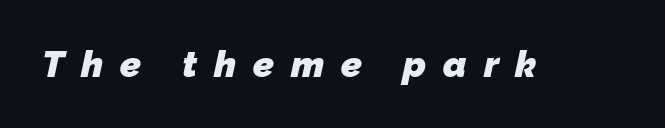
Q: Is the text bold? A: Yes.
Q: Is the typeface a serif or a sans-serif typeface? A: Sans-serif.
Q: Is the text underlined? A: No.
Q: Is the spacing between letters normal or unusually wide? A: Unusually wide.
Q: Width (condensed, normal, or wide)? A: Normal.
Q: Stroke contrast? A: Low.
Q: x-height? A: Medium.
Q: Monospaced? A: No.
